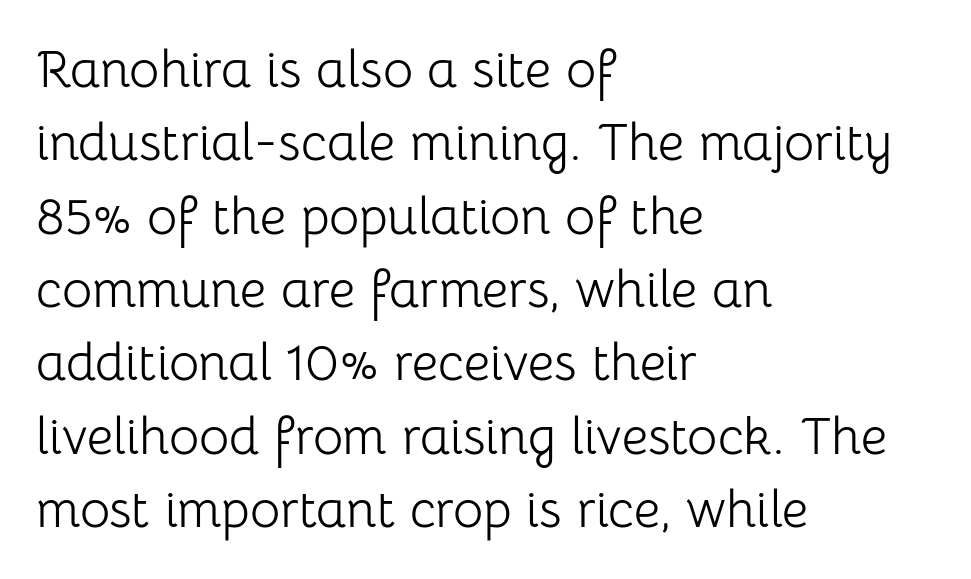
Q: Is the text bold? A: No.
Q: Is the text italic (slanted)? A: No, it is upright.
Q: Is the typeface a serif or a sans-serif typeface? A: Sans-serif.
Q: Is the text underlined? A: No.
Q: How is the paragraph aligned? A: Left-aligned.
Q: Is the spacing between letters normal or unusually wide? A: Normal.
Q: Is the spacing between lines tight, normal or loose? A: Normal.
Q: Width (condensed, normal, or wide)? A: Normal.
Q: Stroke contrast? A: Low.
Q: x-height? A: Medium.
Q: Monospaced? A: No.
